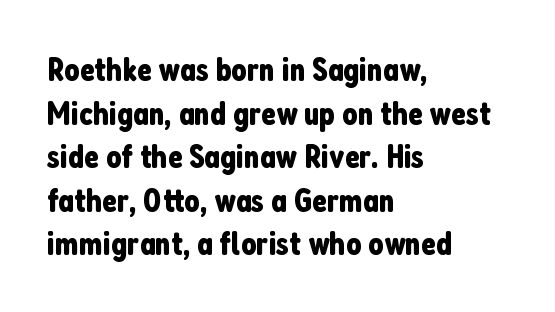
{"serif": "no", "italic": "no", "width": "condensed", "stroke_contrast": "low", "x_height": "medium", "monospaced": "no", "underline": "no", "align": "left", "line_spacing": "normal", "line_spacing_ratio": 1.28, "letter_spacing": "normal", "letter_spacing_em": 0.0, "glyph_px": 34}
